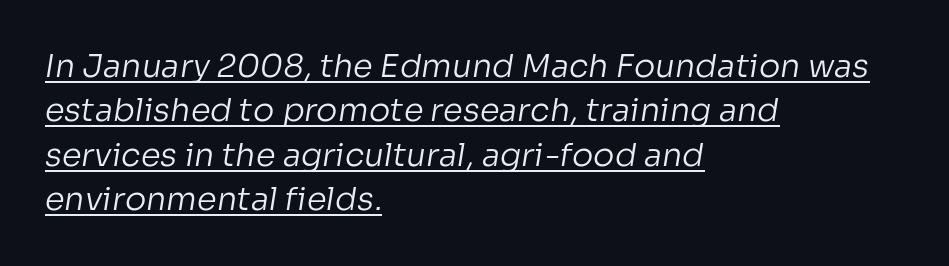
One glance says typical: line gaps are just what's usual. Line starts are locked; line ends wander. This sample carries an underscore along the baseline area. Honestly, the letter spacing is just normal — you wouldn't notice it. The designer went with a sans here, leaving each stem footless.
